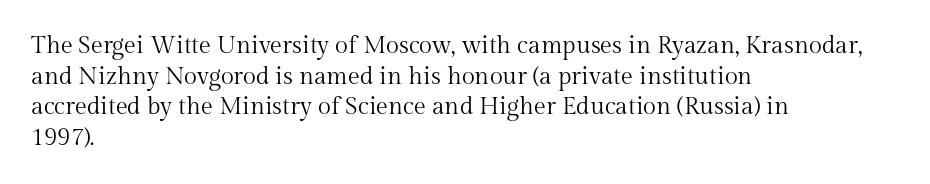
{"italic": "no", "bold": "no", "underline": "no", "align": "left", "line_spacing": "normal", "line_spacing_ratio": 1.28, "letter_spacing": "normal", "letter_spacing_em": 0.0, "glyph_px": 24}
